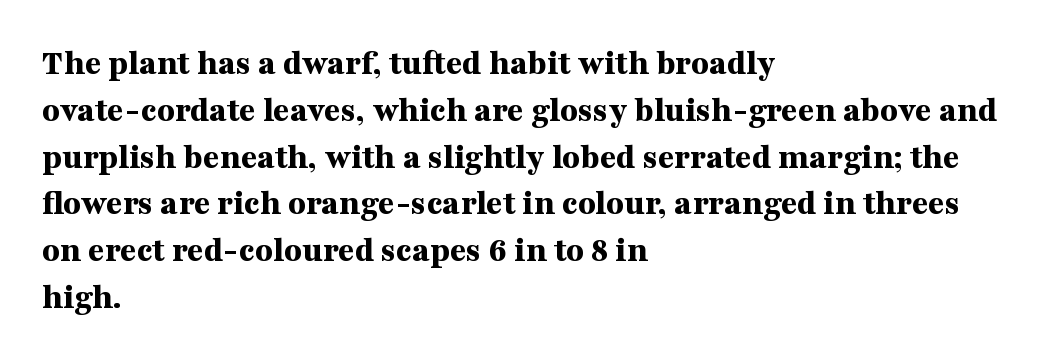
The image shows 36 px bold, wide serif type, upright; set left-aligned, normal line spacing (1.3x), normal letter spacing, not underlined; medium stroke contrast and a medium x-height.
